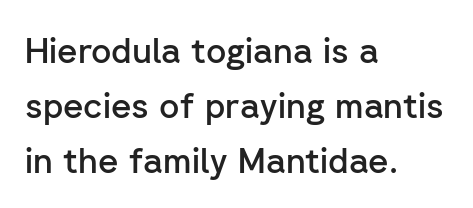
The image shows 35 px semibold sans-serif type, upright; set left-aligned, normal line spacing (1.57x), normal letter spacing, not underlined; low stroke contrast and a medium x-height.
